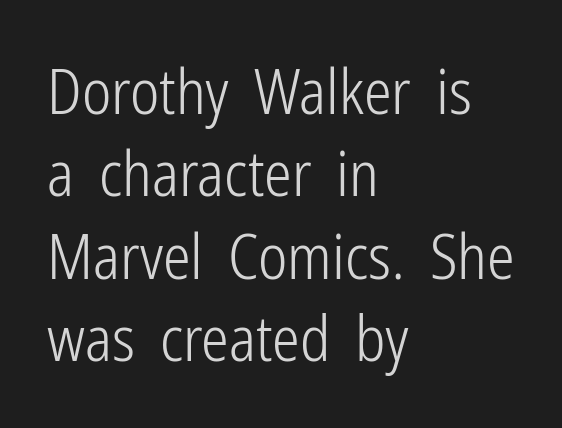
The ragged edge is on the right, which tells us the setting is flush left. Note the varied advance widths — an 'i' is clearly narrower than an 'm'. On a weight scale, this lands at 450 or below. Inter-character spacing is left at the font's built-in metrics. Vertical spacing — default. It's the straight-up-and-down kind of type.
